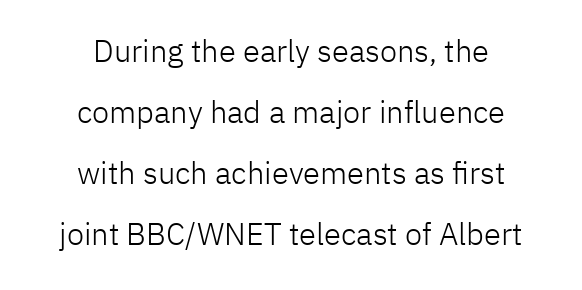
{"serif": "no", "italic": "no", "bold": "no", "weight": "light", "width": "normal", "stroke_contrast": "low", "x_height": "medium", "monospaced": "no", "underline": "no", "align": "center", "line_spacing": "loose", "line_spacing_ratio": 1.97, "letter_spacing": "normal", "letter_spacing_em": 0.0, "glyph_px": 31}
